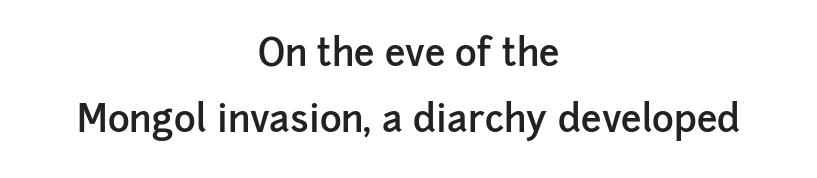
Q: Is the text bold? A: Semi-bold.
Q: Is the text italic (slanted)? A: No, it is upright.
Q: Is the typeface a serif or a sans-serif typeface? A: Sans-serif.
Q: Is the text underlined? A: No.
Q: How is the paragraph aligned? A: Centered.
Q: Is the spacing between letters normal or unusually wide? A: Normal.
Q: Width (condensed, normal, or wide)? A: Normal.
Q: Stroke contrast? A: Low.
Q: x-height? A: Medium.
Q: Monospaced? A: No.
